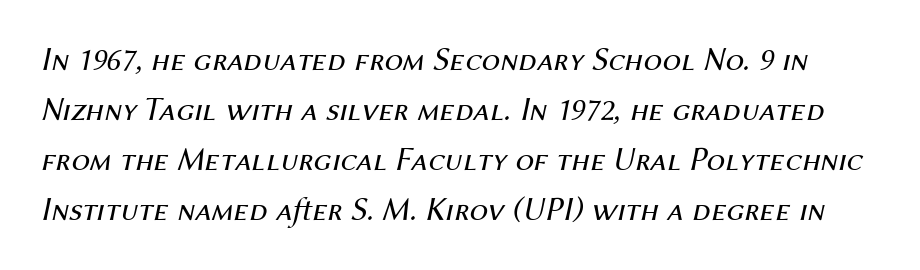
Q: Is the text bold? A: No.
Q: Is the text italic (slanted)? A: Yes, it leans right by about 12 degrees.
Q: Is the text underlined? A: No.
Q: Is the spacing between letters normal or unusually wide? A: Normal.
Q: Is the spacing between lines tight, normal or loose? A: Normal.
Q: Width (condensed, normal, or wide)? A: Normal.
Q: Stroke contrast? A: Medium.
Q: x-height? A: Medium.
Q: Monospaced? A: No.
